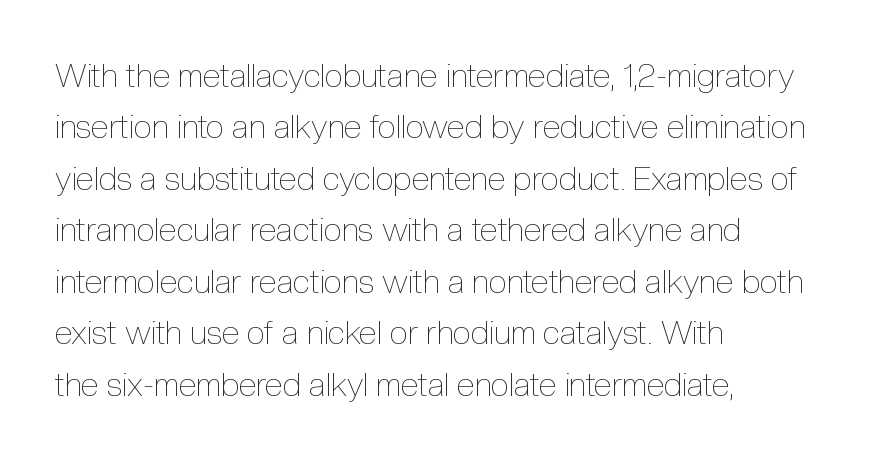
The passage is arranged the way most books set body copy — flush left. Descenders hang freely into open space. Compared with typical paragraphs, the rows here are spaced about the same. If you drew a line through each stem, it would be perfectly vertical. Character widths vary here, with narrow letters taking less room than wide ones.
